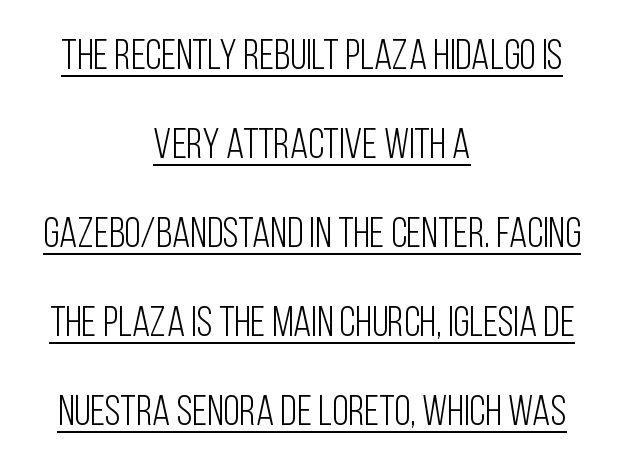
The typeface chosen for these lines omits serifs. Stroke thickness stays within the range of a standard reading face or lighter. You can see a thin bar hugging the bottom of the glyphs. Observe the ordinary spacing: letters are neighbours, not strangers. Posture: vertical. A centered setting, common on invitations and titles, is used for this passage.
